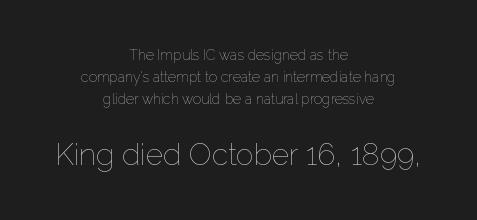
Looks like regular typesetting: each glyph gets only the width it needs. Size hierarchy here favors the trailing block over the leading one. Observe the ordinary spacing: letters are neighbours, not strangers. A clean baseline with only descenders dipping below it.
